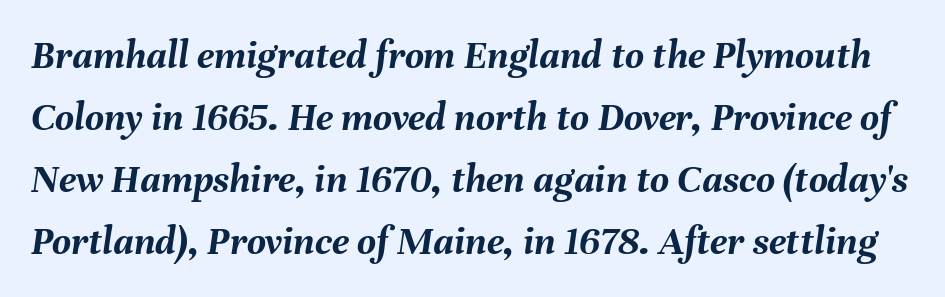
The image shows 41 px semibold type, italic (leaning right); set normal line spacing (1.51x), normal letter spacing, not underlined; medium stroke contrast and a medium x-height.
